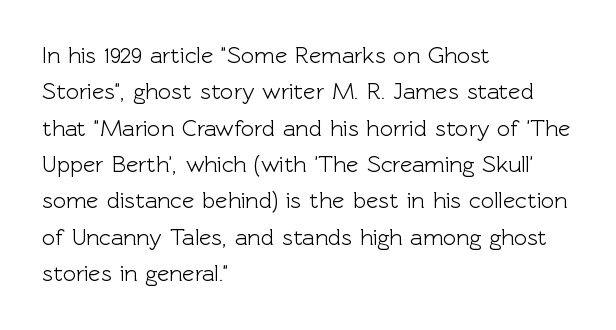
Q: Is the text italic (slanted)? A: No, it is upright.
Q: Is the text underlined? A: No.
Q: How is the paragraph aligned? A: Left-aligned.
Q: Is the spacing between letters normal or unusually wide? A: Normal.
Q: Is the spacing between lines tight, normal or loose? A: Normal.
